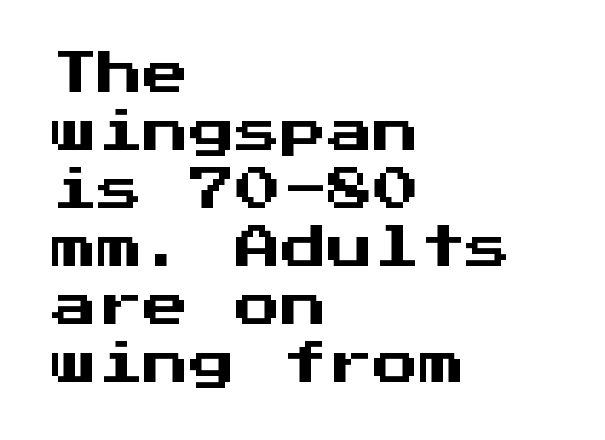
The image shows 46 px sans-serif type, upright, monospaced; set left-aligned, normal line spacing (1.26x), normal letter spacing, not underlined; medium stroke contrast and a medium x-height.
